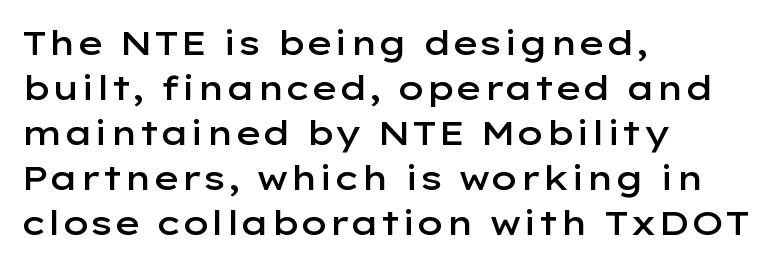
Q: Is the text bold? A: Semi-bold.
Q: Is the text italic (slanted)? A: No, it is upright.
Q: Is the typeface a serif or a sans-serif typeface? A: Sans-serif.
Q: Is the text underlined? A: No.
Q: How is the paragraph aligned? A: Left-aligned.
Q: Is the spacing between letters normal or unusually wide? A: Normal.
Q: Is the spacing between lines tight, normal or loose? A: Normal.
Q: Width (condensed, normal, or wide)? A: Wide.
Q: Stroke contrast? A: Low.
Q: x-height? A: Medium.
Q: Monospaced? A: No.
